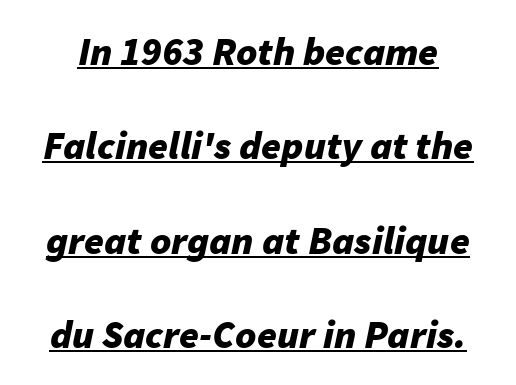
The letters are slanted; this is an italic face. No extra tracking has been applied to these lines. Set as a true bold cut, around the 700 mark. Descenders here cross a horizontal rule under the line. Each new line begins a long way beneath the previous one. Each letter keeps its own natural width here, so spacing adapts to shape.
